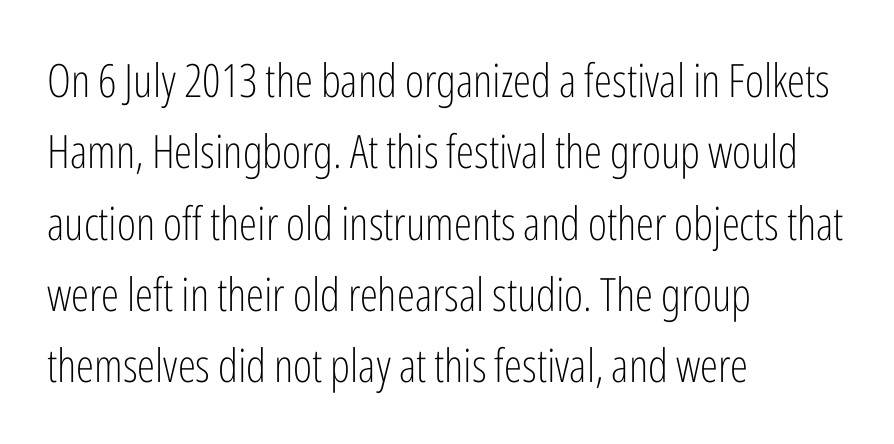
{"serif": "no", "italic": "no", "bold": "no", "weight": "light", "width": "condensed", "stroke_contrast": "low", "x_height": "medium", "monospaced": "no", "underline": "no", "align": "left", "line_spacing": "normal", "line_spacing_ratio": 1.55, "letter_spacing": "normal", "letter_spacing_em": 0.0, "glyph_px": 46}
